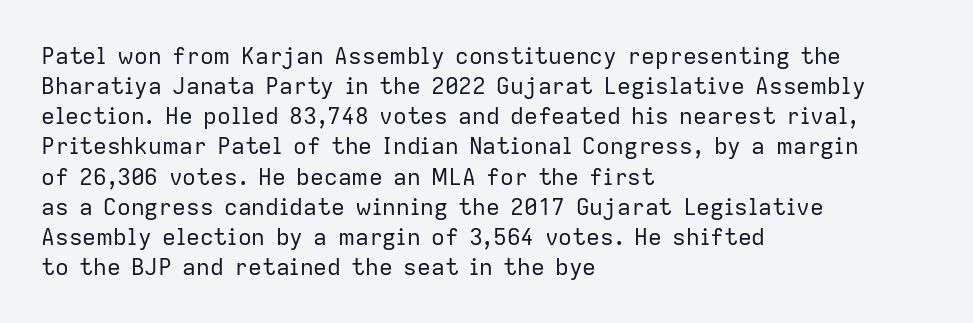
Q: Is the text bold? A: No.
Q: Is the text italic (slanted)? A: No, it is upright.
Q: Is the text underlined? A: No.
Q: How is the paragraph aligned? A: Left-aligned.
Q: Is the spacing between letters normal or unusually wide? A: Normal.
Q: Is the spacing between lines tight, normal or loose? A: Normal.
